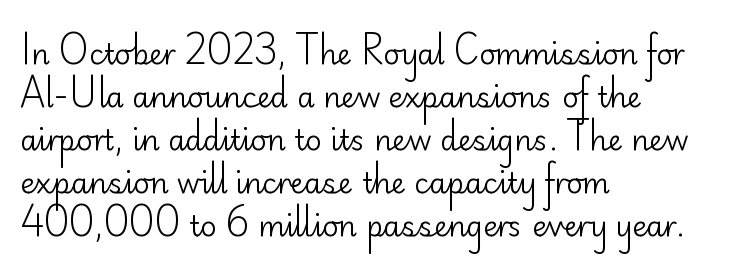
Q: Is the text bold? A: No.
Q: Is the text italic (slanted)? A: No, it is upright.
Q: Is the typeface a serif or a sans-serif typeface? A: Sans-serif.
Q: Is the text underlined? A: No.
Q: How is the paragraph aligned? A: Left-aligned.
Q: Is the spacing between letters normal or unusually wide? A: Normal.
Q: Is the spacing between lines tight, normal or loose? A: Normal.
Q: Width (condensed, normal, or wide)? A: Normal.
Q: Stroke contrast? A: Low.
Q: x-height? A: Small.
Q: Monospaced? A: No.
